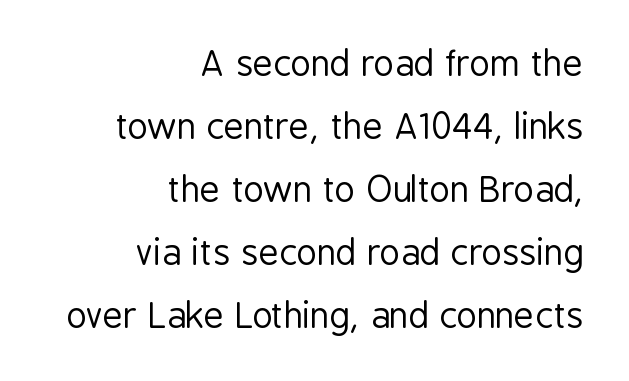
Q: Is the text bold? A: No.
Q: Is the text italic (slanted)? A: No, it is upright.
Q: Is the typeface a serif or a sans-serif typeface? A: Sans-serif.
Q: Is the text underlined? A: No.
Q: How is the paragraph aligned? A: Right-aligned.
Q: Is the spacing between letters normal or unusually wide? A: Normal.
Q: Width (condensed, normal, or wide)? A: Condensed.
Q: Stroke contrast? A: Low.
Q: x-height? A: Medium.
Q: Monospaced? A: No.
